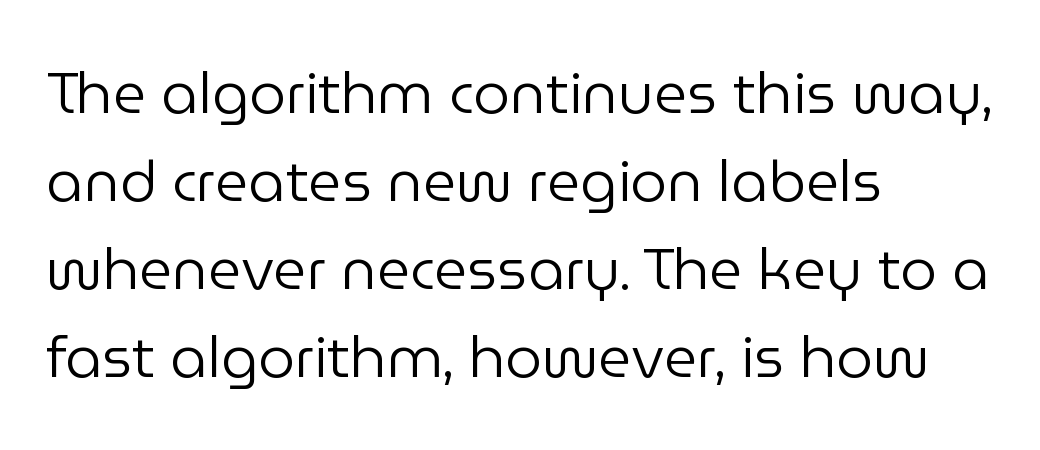
The image shows 58 px regular-weight sans-serif type, upright; set left-aligned, normal line spacing (1.52x), normal letter spacing, not underlined; low stroke contrast and a medium x-height.
